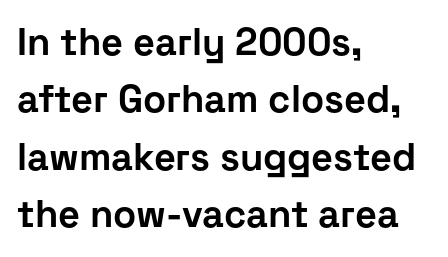
The image shows 38 px bold sans-serif type, upright; set left-aligned, normal line spacing (1.51x), normal letter spacing, not underlined; low stroke contrast and a medium x-height.
